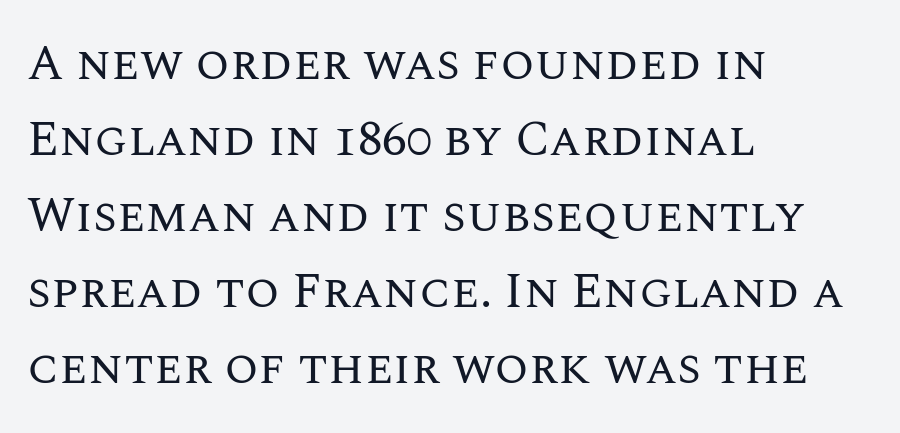
Quick note: not italic, upright. Notice how descenders clear the ascenders below comfortably — that's standard leading. A typesetter would call this proportional, since set widths differ per character. The strip under each line holds only bare page. Tracking value appears to be zero — textbook default spacing.
